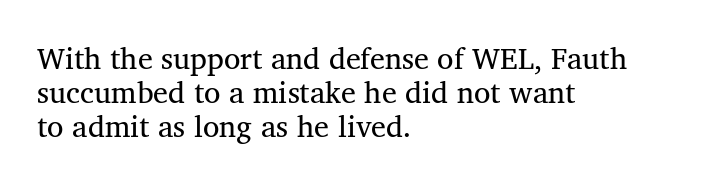
{"serif": "yes", "width": "normal", "stroke_contrast": "medium", "x_height": "medium", "monospaced": "no", "underline": "no", "align": "left", "line_spacing": "tight", "line_spacing_ratio": 1.13, "letter_spacing": "normal", "letter_spacing_em": 0.0, "glyph_px": 30}
